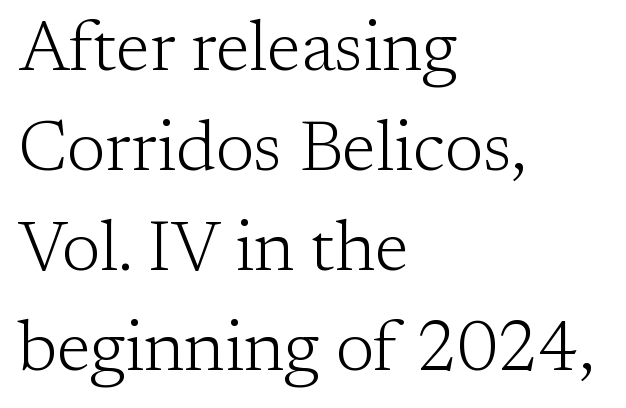
The compositor pushed each line to the left boundary. Does extra space separate the letters? No, they use regular spacing. Caption: face not bold, strokes unweighted. A typesetter would call this leading conventional body-copy spacing. The space directly below the letters is spotless.
